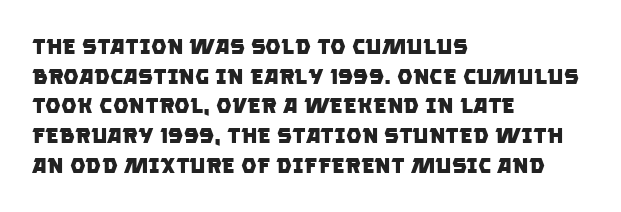
{"bold": "yes", "underline": "no", "align": "left", "line_spacing": "normal", "line_spacing_ratio": 1.35, "letter_spacing": "normal", "letter_spacing_em": 0.0, "glyph_px": 22}
